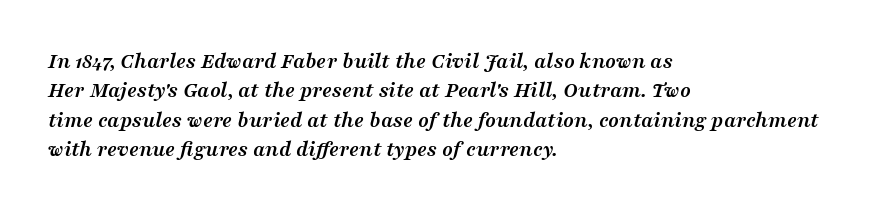
These lines stack with their left ends in a neat column. Nobody drew a line under any word here. Normally led — the rows are evenly, conventionally spaced. Weight check: bold — yes, fully. The gaps between neighbouring characters are ordinary and unremarkable.
